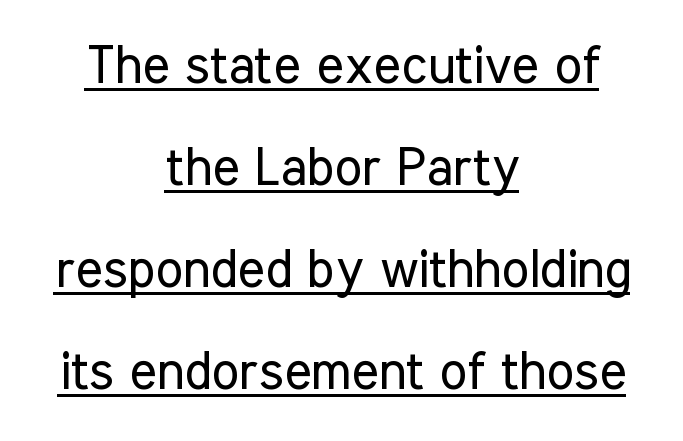
{"serif": "no", "italic": "no", "bold": "no", "weight": "regular", "width": "condensed", "stroke_contrast": "low", "x_height": "medium", "monospaced": "no", "underline": "yes", "align": "center", "line_spacing": "loose", "line_spacing_ratio": 1.96, "letter_spacing": "normal", "letter_spacing_em": 0.0, "glyph_px": 52}
